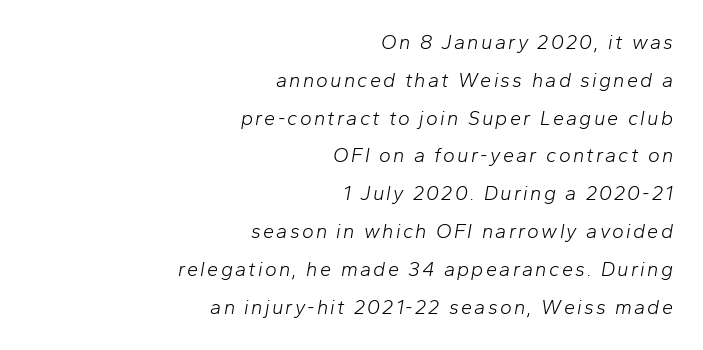
Q: Is the text bold? A: No.
Q: Is the text italic (slanted)? A: Yes, it leans right by about 10 degrees.
Q: Is the text underlined? A: No.
Q: How is the paragraph aligned? A: Right-aligned.
